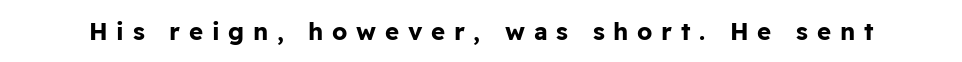
{"italic": "no", "bold": "yes", "underline": "no", "letter_spacing": "wide", "letter_spacing_em": 0.36, "glyph_px": 24}
